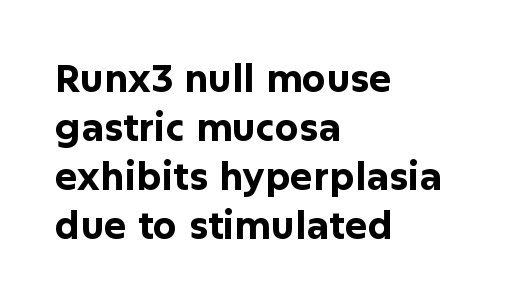
Q: Is the text bold? A: Yes.
Q: Is the text italic (slanted)? A: No, it is upright.
Q: Is the typeface a serif or a sans-serif typeface? A: Sans-serif.
Q: Is the text underlined? A: No.
Q: How is the paragraph aligned? A: Left-aligned.
Q: Is the spacing between letters normal or unusually wide? A: Normal.
Q: Is the spacing between lines tight, normal or loose? A: Normal.
Q: Width (condensed, normal, or wide)? A: Normal.
Q: Stroke contrast? A: Low.
Q: x-height? A: Medium.
Q: Monospaced? A: No.
